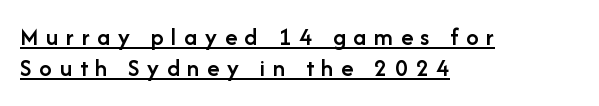
{"italic": "no", "bold": "semi", "underline": "yes", "align": "left", "line_spacing": "normal", "line_spacing_ratio": 1.26, "letter_spacing": "wide", "letter_spacing_em": 0.31, "glyph_px": 25}
